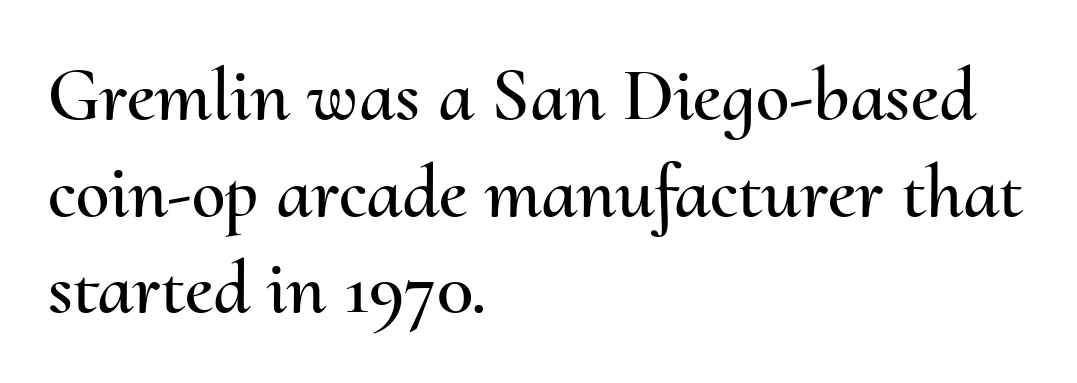
{"italic": "no", "width": "normal", "stroke_contrast": "medium", "x_height": "small", "monospaced": "no", "underline": "no", "align": "left", "line_spacing": "normal", "line_spacing_ratio": 1.27, "letter_spacing": "normal", "letter_spacing_em": 0.0, "glyph_px": 76}
